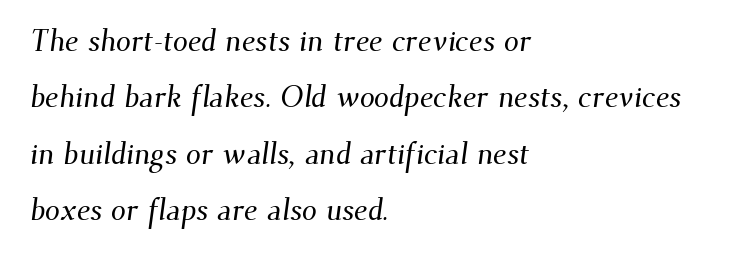
{"serif": "yes", "width": "normal", "stroke_contrast": "medium", "x_height": "small", "monospaced": "no", "underline": "no", "align": "left", "line_spacing_ratio": 1.88, "letter_spacing": "normal", "letter_spacing_em": 0.0, "glyph_px": 30}
